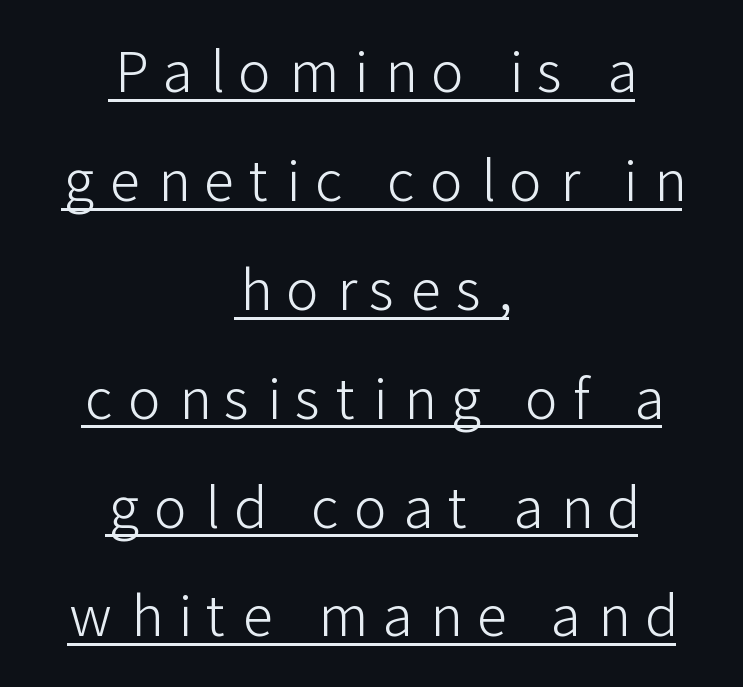
{"serif": "no", "italic": "no", "bold": "no", "weight": "light", "width": "normal", "stroke_contrast": "low", "x_height": "medium", "monospaced": "no", "underline": "yes", "align": "center", "line_spacing": "loose", "line_spacing_ratio": 1.98, "letter_spacing": "wide", "letter_spacing_em": 0.29, "glyph_px": 55}
